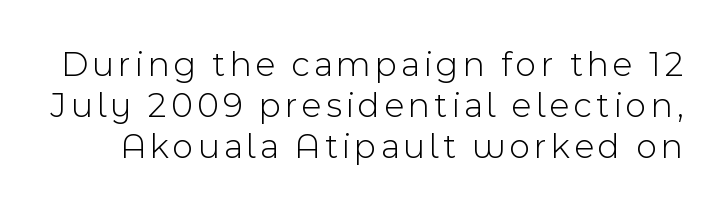
The image shows 36 px light sans-serif type, upright; set tight line spacing (1.14x), not underlined; a medium x-height.
